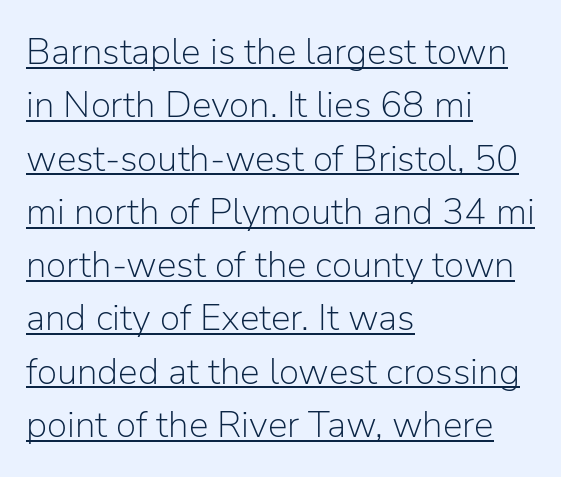
The image shows 37 px light sans-serif type, upright; set left-aligned, normal line spacing (1.44x), normal letter spacing, underlined; low stroke contrast and a medium x-height.
